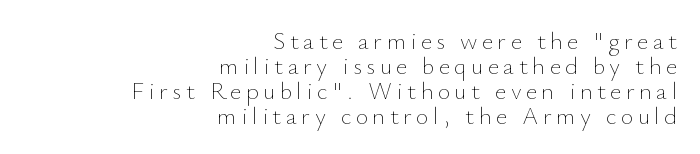
{"italic": "no", "bold": "no", "underline": "no", "align": "right", "line_spacing": "tight", "line_spacing_ratio": 1.04, "glyph_px": 24}
